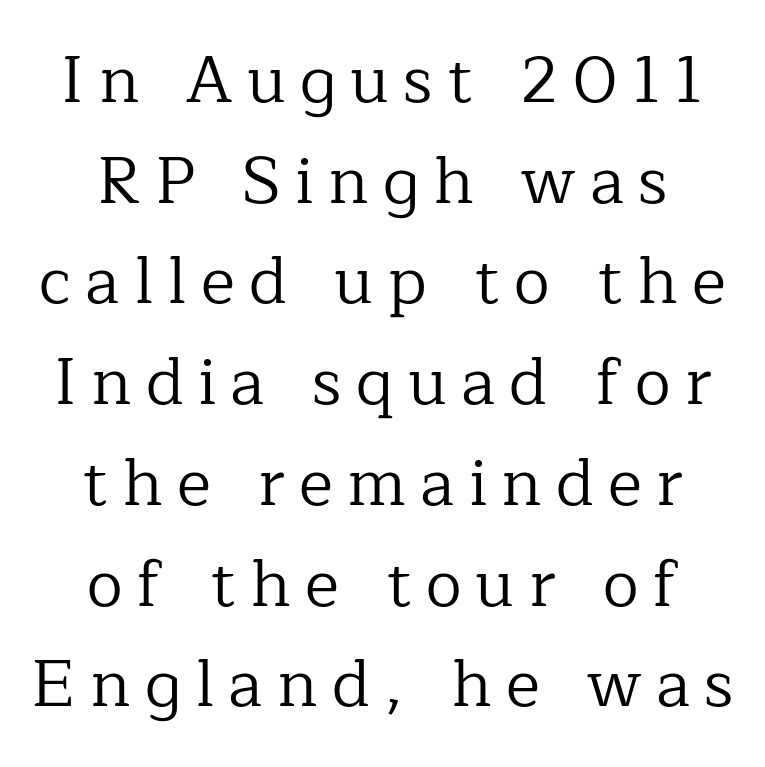
Q: Is the text bold? A: No.
Q: Is the text italic (slanted)? A: No, it is upright.
Q: Is the typeface a serif or a sans-serif typeface? A: Serif.
Q: Is the text underlined? A: No.
Q: How is the paragraph aligned? A: Centered.
Q: Is the spacing between letters normal or unusually wide? A: Unusually wide.
Q: Is the spacing between lines tight, normal or loose? A: Normal.
Q: Width (condensed, normal, or wide)? A: Normal.
Q: Stroke contrast? A: Low.
Q: x-height? A: Medium.
Q: Monospaced? A: No.
